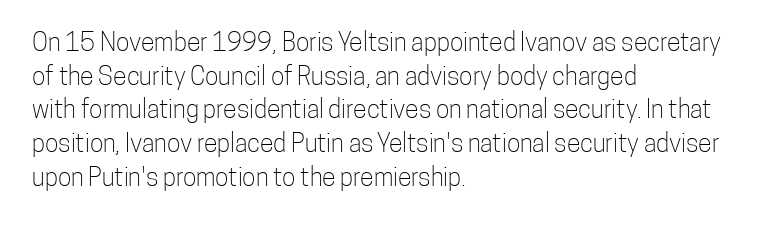
{"italic": "no", "bold": "no", "underline": "no", "align": "left", "line_spacing": "normal", "line_spacing_ratio": 1.35, "letter_spacing": "normal", "letter_spacing_em": 0.0, "glyph_px": 25}
